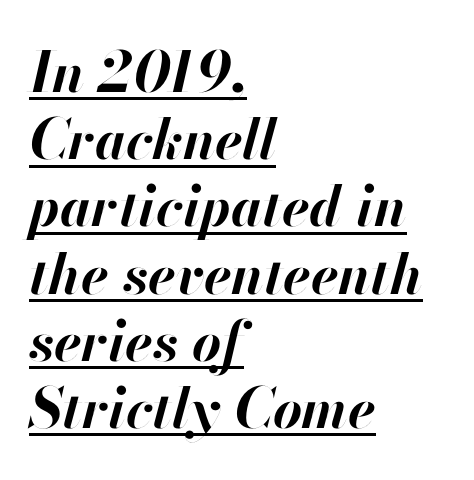
{"italic": "yes", "lean": "right", "slant_degrees": 13, "bold": "yes", "weight": "bold", "width": "normal", "stroke_contrast": "high", "x_height": "small", "monospaced": "no", "underline": "yes", "align": "left", "line_spacing_ratio": 1.2, "letter_spacing": "normal", "letter_spacing_em": 0.0, "glyph_px": 56}
